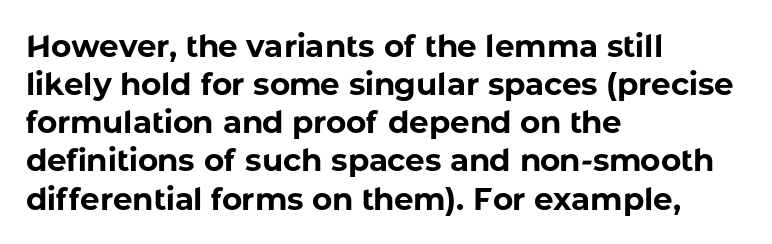
Q: Is the text bold? A: Yes.
Q: Is the text italic (slanted)? A: No, it is upright.
Q: Is the typeface a serif or a sans-serif typeface? A: Sans-serif.
Q: Is the text underlined? A: No.
Q: How is the paragraph aligned? A: Left-aligned.
Q: Is the spacing between letters normal or unusually wide? A: Normal.
Q: Width (condensed, normal, or wide)? A: Normal.
Q: Stroke contrast? A: Low.
Q: x-height? A: Medium.
Q: Monospaced? A: No.
